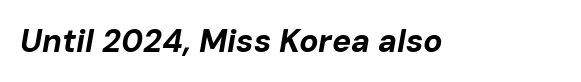
In terms of letterspacing, this is plain default setting. Letters rest on an invisible, unmarked baseline. These lines are rendered in a variable-pitch font. The text carries the slant typical of an italic or oblique font. Each glyph is drawn with heavy, bold strokes.
